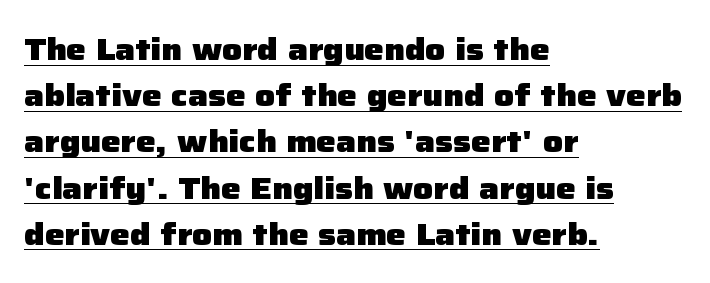
The image shows 31 px heavy sans-serif type, upright; set left-aligned, normal line spacing (1.49x), normal letter spacing, underlined; low stroke contrast and a medium x-height.
